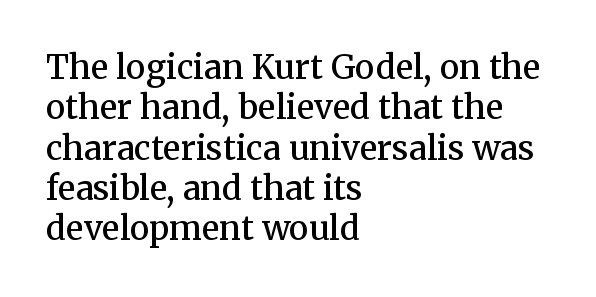
{"serif": "yes", "italic": "no", "bold": "semi", "weight": "semibold", "width": "normal", "stroke_contrast": "medium", "x_height": "medium", "monospaced": "no", "underline": "no", "align": "left", "line_spacing_ratio": 1.22, "letter_spacing": "normal", "letter_spacing_em": 0.0, "glyph_px": 33}
